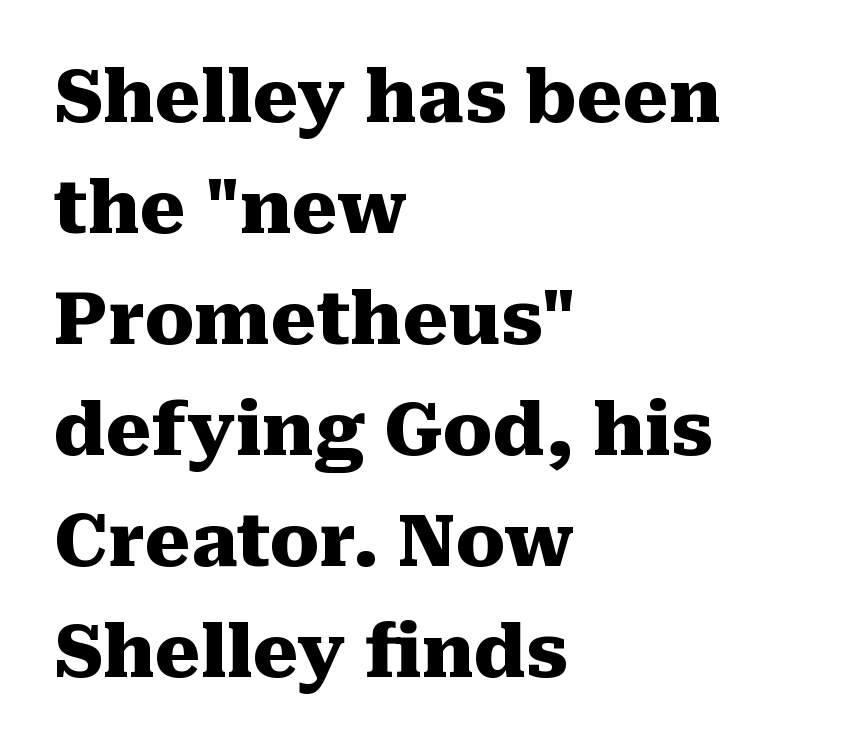
Looks like regular typesetting: each glyph gets only the width it needs. Typeset ragged right — the left edge is the straight one. The leading is moderate, giving the passage an even texture. You'd pick this weight for a headline — it's a proper bold. Honestly, there is no underline to notice here at all.
